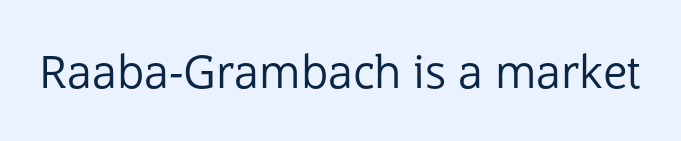
{"serif": "no", "italic": "no", "bold": "no", "weight": "regular", "width": "normal", "stroke_contrast": "low", "x_height": "medium", "monospaced": "no", "underline": "no", "letter_spacing": "normal", "letter_spacing_em": 0.0, "glyph_px": 45}
